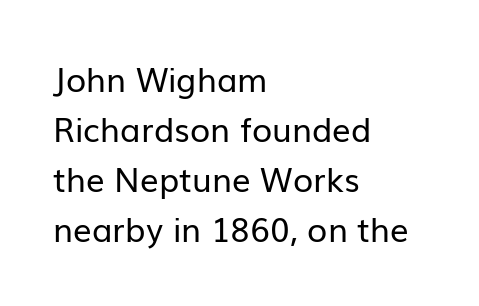
{"serif": "no", "italic": "no", "bold": "no", "weight": "regular", "width": "normal", "stroke_contrast": "low", "x_height": "medium", "monospaced": "no", "underline": "no", "align": "left", "line_spacing": "normal", "line_spacing_ratio": 1.52, "letter_spacing": "normal", "letter_spacing_em": 0.0, "glyph_px": 33}
